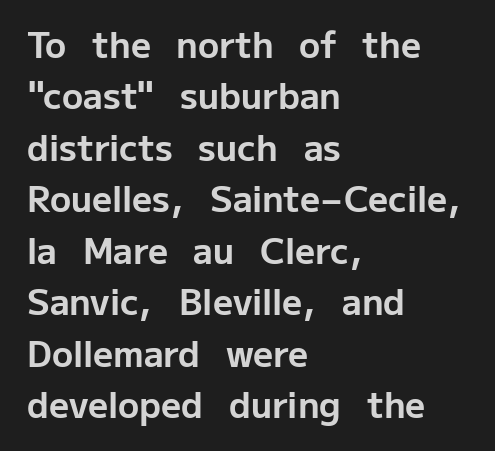
The line texture is even and compact thanks to regular tracking. A typesetter would mark this as roman, not italic. Looks like regular typesetting: each glyph gets only the width it needs. The designer left line spacing at the default. Set as a true bold cut, around the 700 mark. Plain, unruled lines of type.
